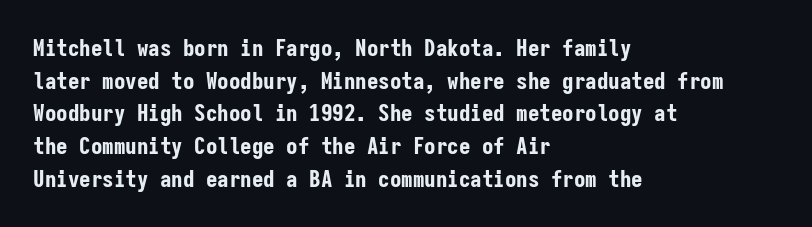
Q: Is the text bold? A: Yes.
Q: Is the text italic (slanted)? A: No, it is upright.
Q: Is the text underlined? A: No.
Q: How is the paragraph aligned? A: Left-aligned.
Q: Is the spacing between letters normal or unusually wide? A: Normal.
Q: Is the spacing between lines tight, normal or loose? A: Normal.
